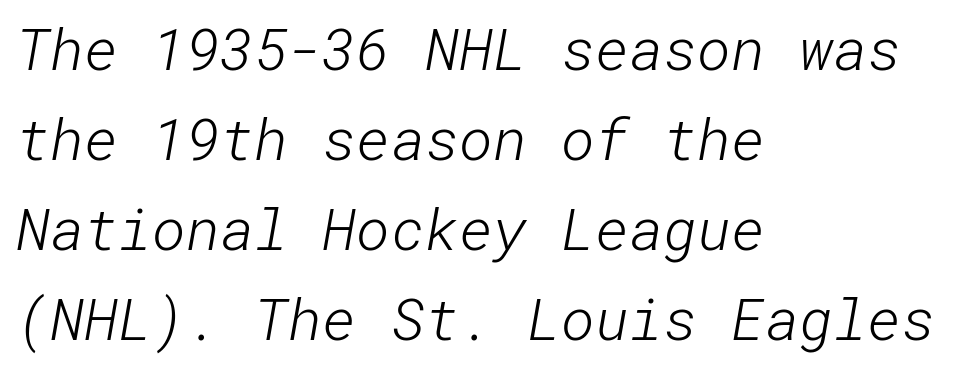
The image shows 58 px light sans-serif type; set left-aligned, normal line spacing (1.55x), normal letter spacing, not underlined; low stroke contrast and a medium x-height.
